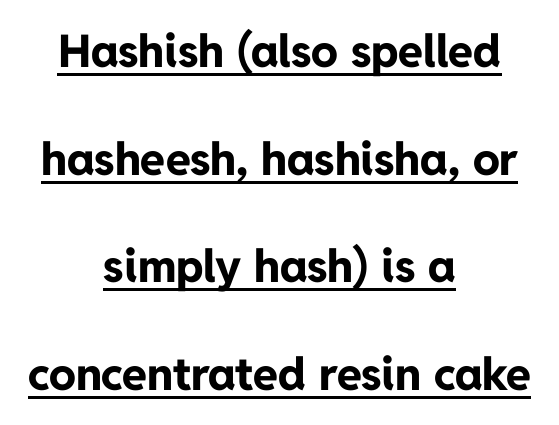
{"serif": "no", "italic": "no", "bold": "yes", "weight": "bold", "width": "normal", "stroke_contrast": "low", "x_height": "medium", "monospaced": "no", "underline": "yes", "align": "center", "line_spacing": "loose", "line_spacing_ratio": 2.39, "letter_spacing": "normal", "letter_spacing_em": 0.0, "glyph_px": 45}
